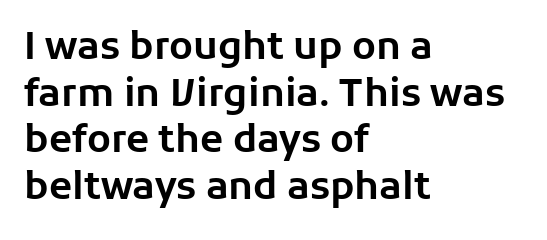
{"serif": "no", "italic": "no", "width": "normal", "stroke_contrast": "low", "x_height": "medium", "monospaced": "no", "underline": "no", "align": "left", "line_spacing_ratio": 1.23, "letter_spacing": "normal", "letter_spacing_em": 0.0, "glyph_px": 38}
